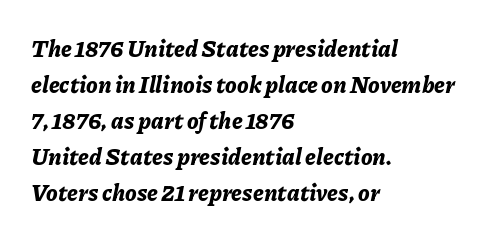
Q: Is the text bold? A: Yes.
Q: Is the text italic (slanted)? A: Yes, it leans right by about 11 degrees.
Q: Is the text underlined? A: No.
Q: How is the paragraph aligned? A: Left-aligned.
Q: Is the spacing between letters normal or unusually wide? A: Normal.
Q: Is the spacing between lines tight, normal or loose? A: Normal.
